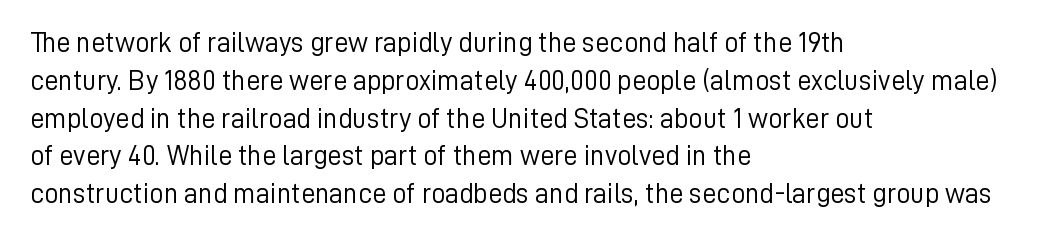
The image shows 28 px light sans-serif type, upright; set left-aligned, normal line spacing (1.35x), normal letter spacing, not underlined; low stroke contrast and a medium x-height.
